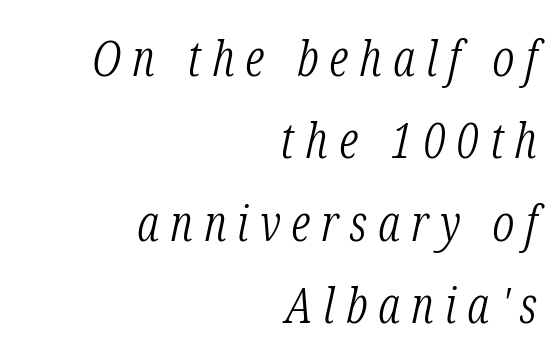
Ink coverage per letter is moderate at most. The setting favours the right margin, as signatures and pull-quotes sometimes do. A bare baseline throughout the passage. This rendering employs a face with finishing strokes, i.e., a serif. There is plenty of visible air inserted between adjacent glyphs. The whole block is typeset with a tilt.
